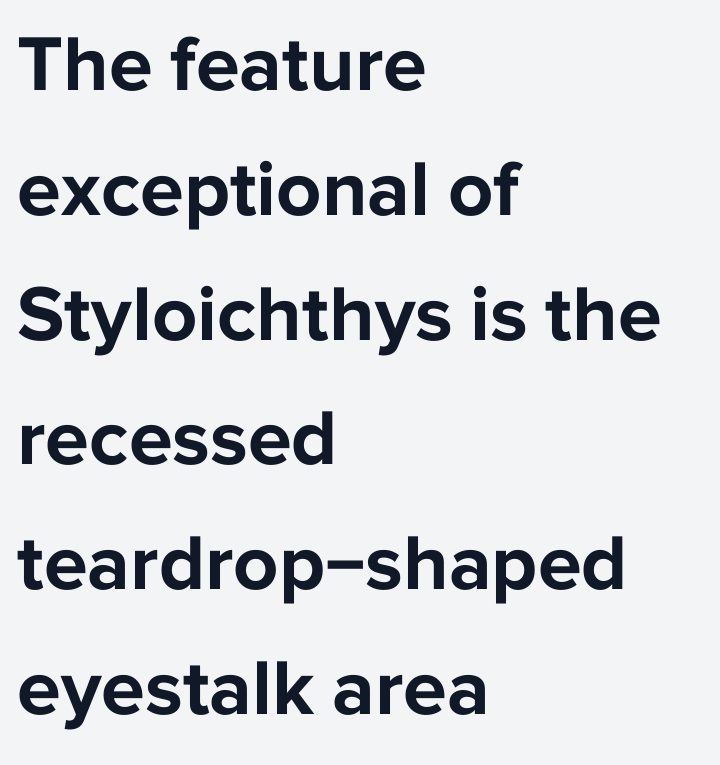
Q: Is the text bold? A: Yes.
Q: Is the text italic (slanted)? A: No, it is upright.
Q: Is the typeface a serif or a sans-serif typeface? A: Sans-serif.
Q: Is the text underlined? A: No.
Q: How is the paragraph aligned? A: Left-aligned.
Q: Is the spacing between letters normal or unusually wide? A: Normal.
Q: Is the spacing between lines tight, normal or loose? A: Normal.
Q: Width (condensed, normal, or wide)? A: Normal.
Q: Stroke contrast? A: Low.
Q: x-height? A: Medium.
Q: Monospaced? A: No.
